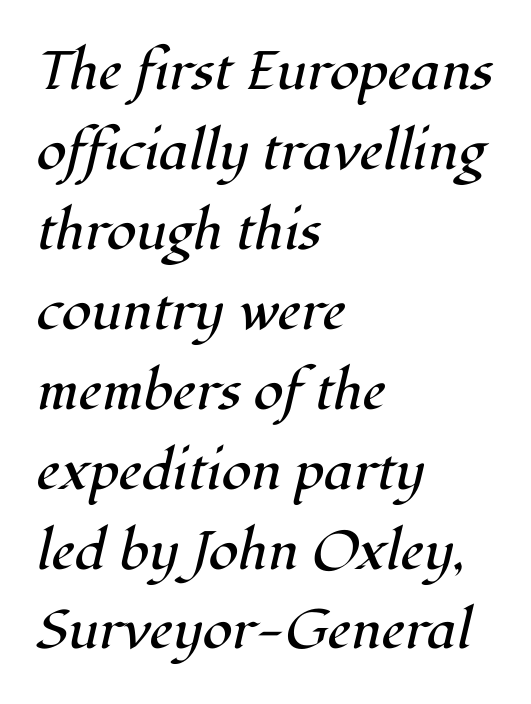
Q: Is the text bold? A: No.
Q: Is the text italic (slanted)? A: Yes, it leans right by about 12 degrees.
Q: Is the typeface a serif or a sans-serif typeface? A: Serif.
Q: Is the text underlined? A: No.
Q: How is the paragraph aligned? A: Left-aligned.
Q: Is the spacing between letters normal or unusually wide? A: Normal.
Q: Is the spacing between lines tight, normal or loose? A: Normal.
Q: Width (condensed, normal, or wide)? A: Normal.
Q: Stroke contrast? A: High.
Q: x-height? A: Medium.
Q: Monospaced? A: No.
